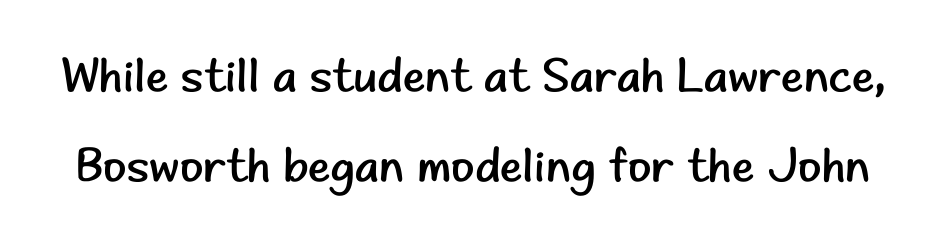
{"serif": "no", "italic": "no", "bold": "no", "weight": "regular", "width": "normal", "stroke_contrast": "low", "x_height": "small", "monospaced": "no", "underline": "no", "line_spacing_ratio": 1.88, "letter_spacing": "normal", "letter_spacing_em": 0.0, "glyph_px": 48}
